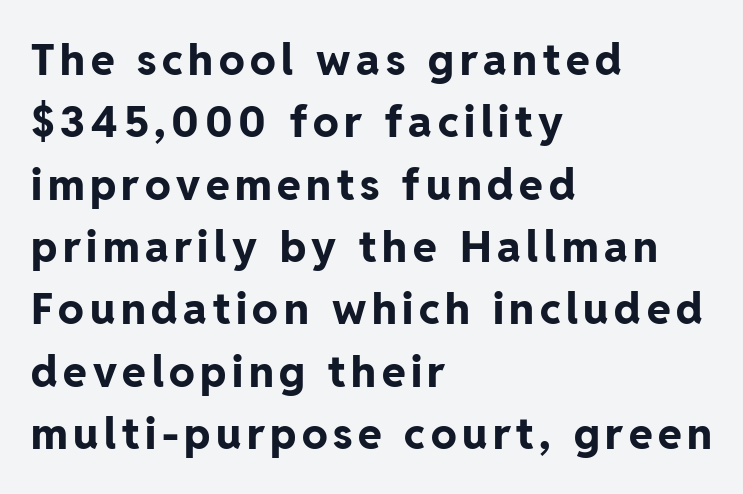
Q: Is the text bold? A: Yes.
Q: Is the text italic (slanted)? A: No, it is upright.
Q: Is the typeface a serif or a sans-serif typeface? A: Sans-serif.
Q: Is the text underlined? A: No.
Q: How is the paragraph aligned? A: Left-aligned.
Q: Is the spacing between lines tight, normal or loose? A: Normal.
Q: Width (condensed, normal, or wide)? A: Normal.
Q: Stroke contrast? A: Low.
Q: x-height? A: Medium.
Q: Monospaced? A: No.
